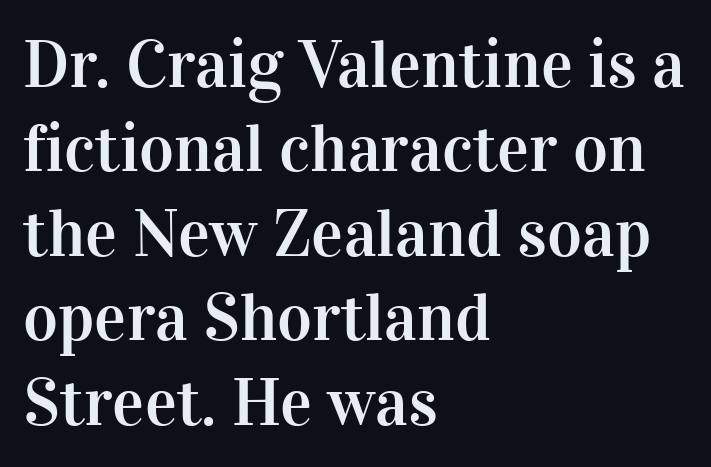
The image shows 67 px serif type, upright; set left-aligned, normal line spacing (1.26x), normal letter spacing, not underlined; high stroke contrast and a medium x-height.
